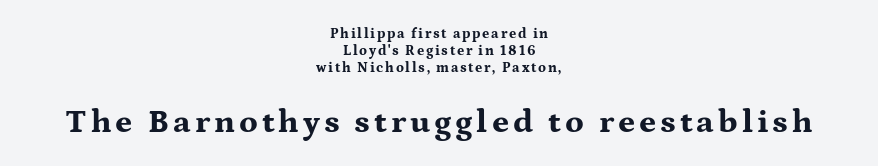
{"serif": "yes", "italic": "no", "bold": "yes", "weight": "bold", "width": "wide", "stroke_contrast": "medium", "x_height": "medium", "monospaced": "no", "underline": "no", "align": "center", "line_spacing_ratio": 1.22, "larger_block": "second", "size_ratio": 2.36, "glyph_px": 33}
